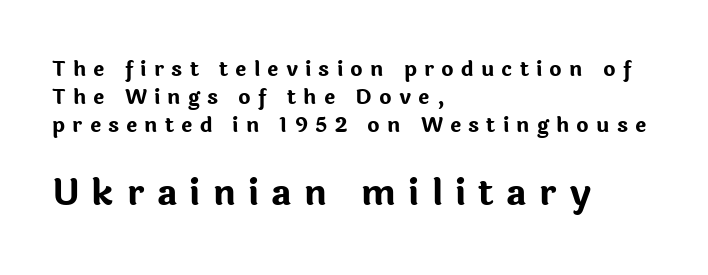
Q: Is the text bold? A: Yes.
Q: Is the text italic (slanted)? A: No, it is upright.
Q: Is the typeface a serif or a sans-serif typeface? A: Sans-serif.
Q: Is the text underlined? A: No.
Q: How is the paragraph aligned? A: Left-aligned.
Q: Is the spacing between letters normal or unusually wide? A: Unusually wide.
Q: Is the spacing between lines tight, normal or loose? A: Normal.
Q: Which block of text is set in a larger size, the first (top) or the second (bottom)? A: The second (bottom) one.
Q: Width (condensed, normal, or wide)? A: Normal.
Q: Stroke contrast? A: Low.
Q: x-height? A: Medium.
Q: Monospaced? A: No.
